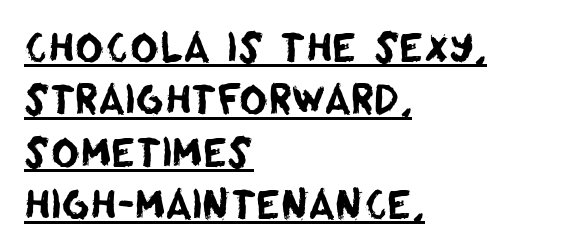
How would I describe the line gaps? Plain and ordinary. In terms of letterspacing, this is plain default setting. Underlined type. I'd call this a sans setting — the letters go barefoot. Every row of glyphs begins at an identical x-position on the left. Varying glyph widths throughout — classic text-font behaviour.
